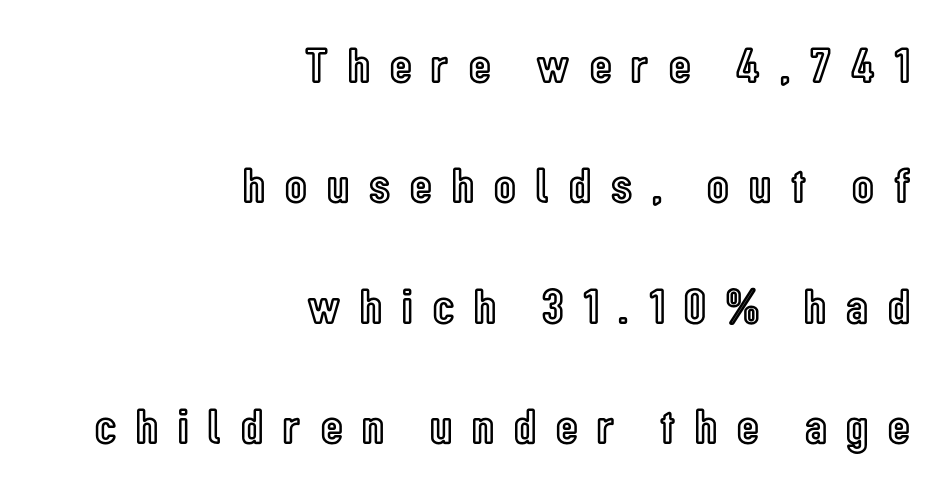
Q: Is the text italic (slanted)? A: No, it is upright.
Q: Is the text underlined? A: No.
Q: How is the paragraph aligned? A: Right-aligned.
Q: Is the spacing between letters normal or unusually wide? A: Unusually wide.
Q: Is the spacing between lines tight, normal or loose? A: Loose.
Q: Width (condensed, normal, or wide)? A: Condensed.
Q: x-height? A: Medium.
Q: Monospaced? A: No.
